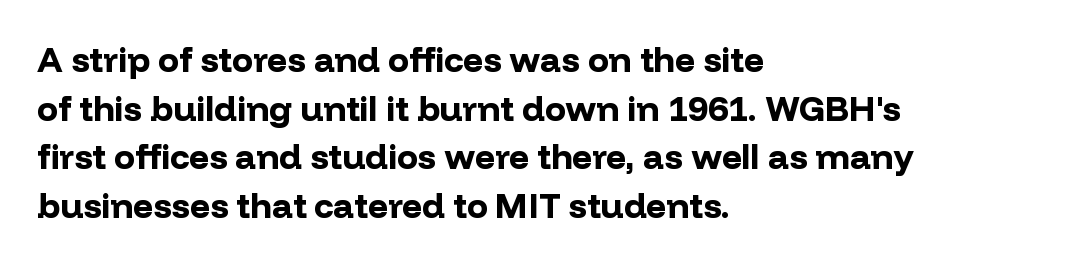
{"serif": "no", "italic": "no", "bold": "yes", "weight": "bold", "width": "normal", "stroke_contrast": "low", "x_height": "medium", "monospaced": "no", "underline": "no", "align": "left", "line_spacing": "normal", "line_spacing_ratio": 1.39, "letter_spacing": "normal", "letter_spacing_em": 0.0, "glyph_px": 35}
